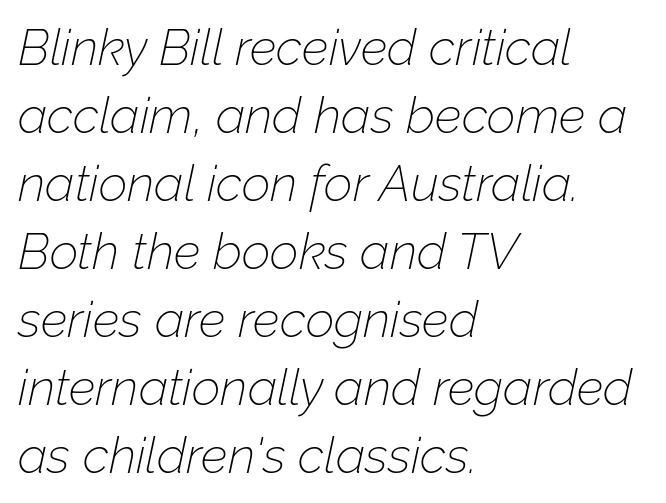
The image shows 50 px thin type, italic (leaning right); set left-aligned, normal line spacing (1.36x), normal letter spacing, not underlined; low stroke contrast and a medium x-height.
